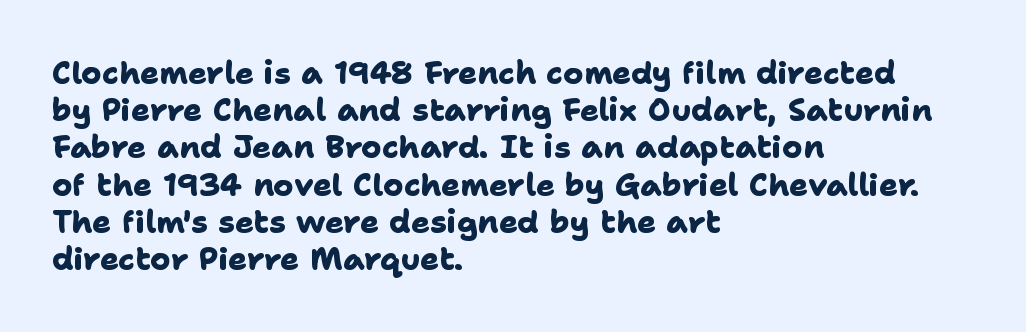
The image shows 31 px heavy sans-serif type; set left-aligned, line spacing 1.2x, normal letter spacing, not underlined; low stroke contrast and a medium x-height.
